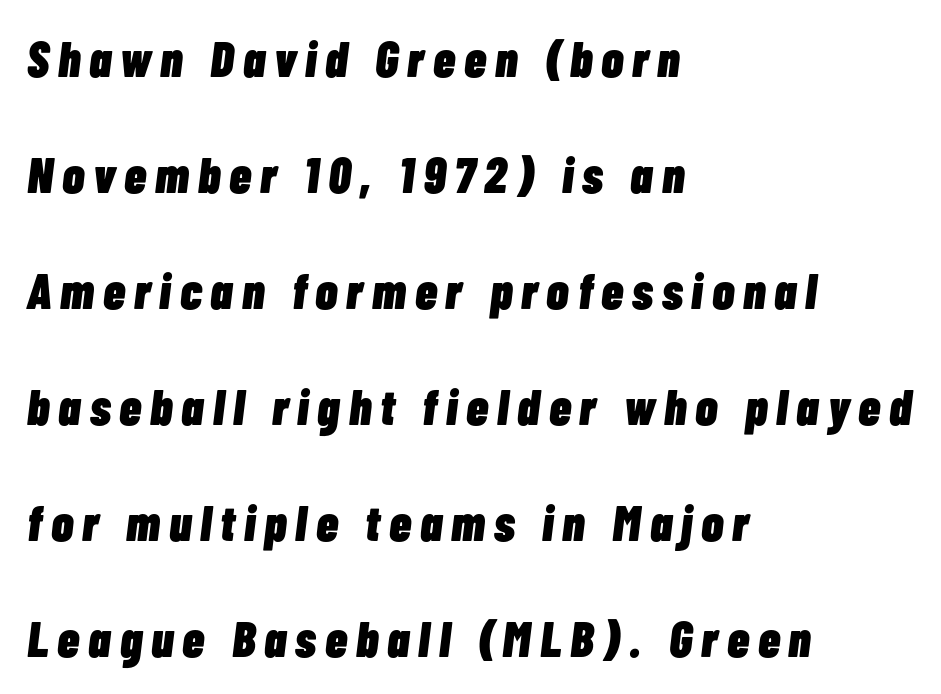
Q: Is the text bold? A: Yes.
Q: Is the text italic (slanted)? A: Yes, it leans right by about 7 degrees.
Q: Is the text underlined? A: No.
Q: How is the paragraph aligned? A: Left-aligned.
Q: Is the spacing between lines tight, normal or loose? A: Loose.
Q: Width (condensed, normal, or wide)? A: Condensed.
Q: Stroke contrast? A: Low.
Q: x-height? A: Medium.
Q: Monospaced? A: No.
